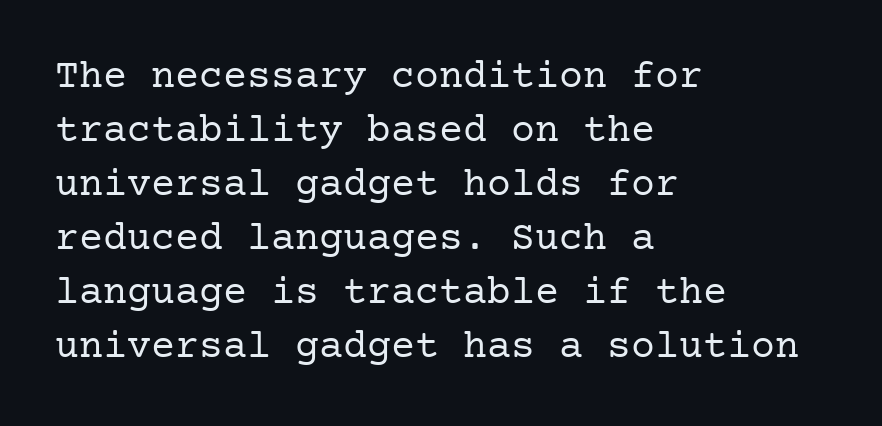
The image shows 40 px regular-weight serif type, upright; set left-aligned, normal line spacing (1.35x), normal letter spacing, not underlined; low stroke contrast and a medium x-height.
